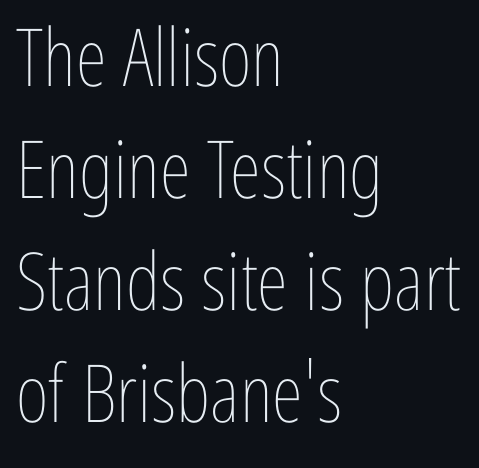
Q: Is the text bold? A: No.
Q: Is the text italic (slanted)? A: No, it is upright.
Q: Is the text underlined? A: No.
Q: How is the paragraph aligned? A: Left-aligned.
Q: Is the spacing between letters normal or unusually wide? A: Normal.
Q: Is the spacing between lines tight, normal or loose? A: Normal.
Q: Width (condensed, normal, or wide)? A: Condensed.
Q: Stroke contrast? A: Low.
Q: x-height? A: Medium.
Q: Monospaced? A: No.
